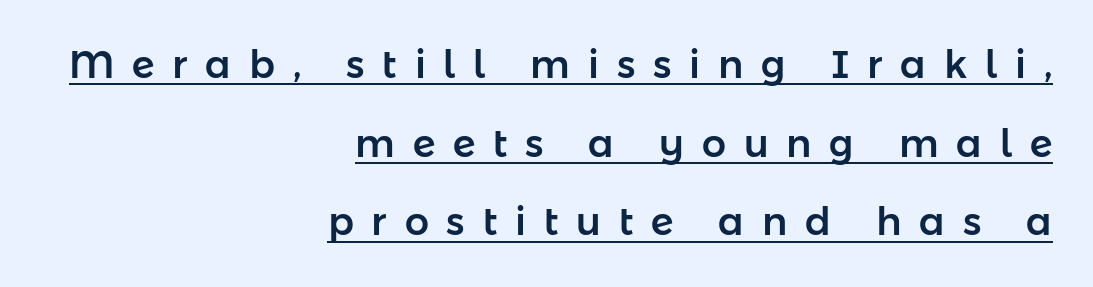
Q: Is the text italic (slanted)? A: No, it is upright.
Q: Is the typeface a serif or a sans-serif typeface? A: Sans-serif.
Q: Is the text underlined? A: Yes.
Q: How is the paragraph aligned? A: Right-aligned.
Q: Is the spacing between letters normal or unusually wide? A: Unusually wide.
Q: Is the spacing between lines tight, normal or loose? A: Loose.
Q: Width (condensed, normal, or wide)? A: Normal.
Q: Stroke contrast? A: Low.
Q: x-height? A: Medium.
Q: Monospaced? A: No.
